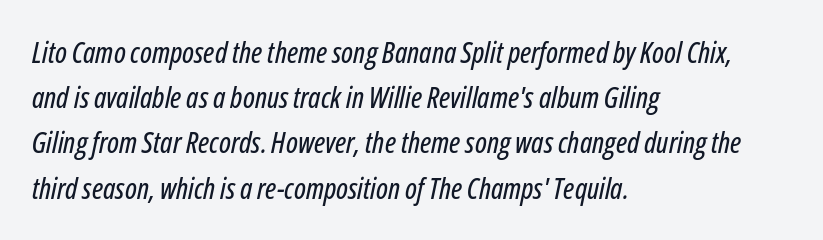
Nobody drew a line under any word here. You could not count columns in this text — the font is proportionally spaced. The rendering anchors every line to the left-hand side. Letter spacing: default. Horizontal bands of white between lines are of average thickness. In terms of posture, this sample is oblique.
